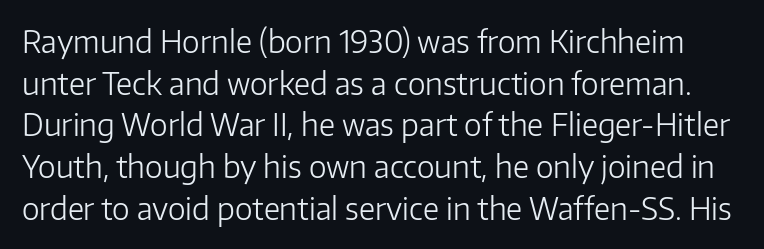
{"serif": "no", "italic": "no", "bold": "no", "weight": "light", "width": "normal", "stroke_contrast": "low", "x_height": "medium", "monospaced": "no", "underline": "no", "line_spacing": "normal", "line_spacing_ratio": 1.39, "letter_spacing": "normal", "letter_spacing_em": 0.0, "glyph_px": 30}
